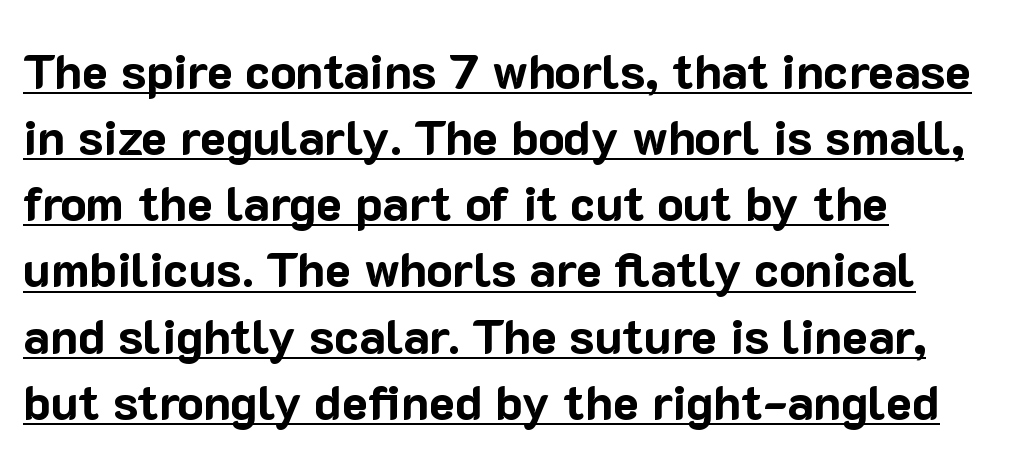
Q: Is the text bold? A: Yes.
Q: Is the text italic (slanted)? A: No, it is upright.
Q: Is the typeface a serif or a sans-serif typeface? A: Sans-serif.
Q: Is the text underlined? A: Yes.
Q: How is the paragraph aligned? A: Left-aligned.
Q: Is the spacing between letters normal or unusually wide? A: Normal.
Q: Is the spacing between lines tight, normal or loose? A: Normal.
Q: Width (condensed, normal, or wide)? A: Normal.
Q: Stroke contrast? A: Low.
Q: x-height? A: Medium.
Q: Monospaced? A: No.
